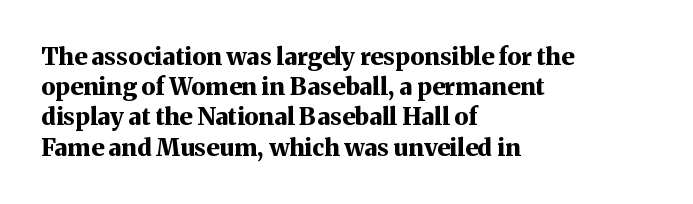
The ragged edge is on the right, which tells us the setting is flush left. The space beneath each line is pristine and unruled. This rendering leaves character spacing at its baseline value. The passage shown stacks its lines at a standard gap. Italic? Not at all — the glyphs are vertical. Emphasis by weight is at full strength: bold.
